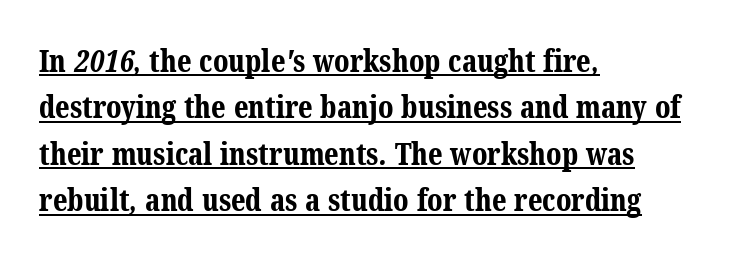
{"serif": "yes", "bold": "yes", "weight": "bold", "width": "normal", "stroke_contrast": "medium", "x_height": "medium", "monospaced": "no", "underline": "yes", "align": "left", "line_spacing": "normal", "line_spacing_ratio": 1.55, "letter_spacing": "normal", "letter_spacing_em": 0.0, "glyph_px": 30}
